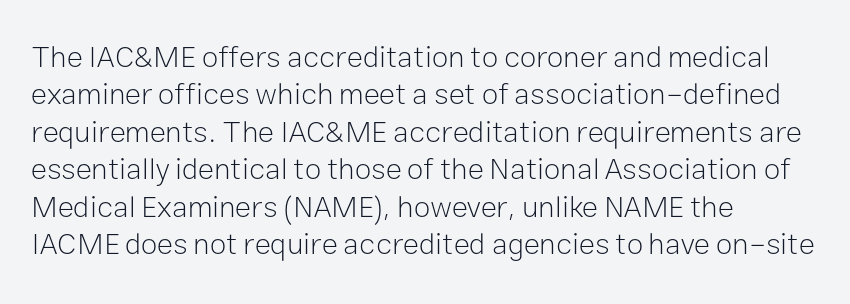
Q: Is the text bold? A: No.
Q: Is the text italic (slanted)? A: No, it is upright.
Q: Is the typeface a serif or a sans-serif typeface? A: Sans-serif.
Q: Is the text underlined? A: No.
Q: How is the paragraph aligned? A: Left-aligned.
Q: Is the spacing between letters normal or unusually wide? A: Normal.
Q: Is the spacing between lines tight, normal or loose? A: Normal.
Q: Width (condensed, normal, or wide)? A: Normal.
Q: Stroke contrast? A: Low.
Q: x-height? A: Medium.
Q: Monospaced? A: No.
